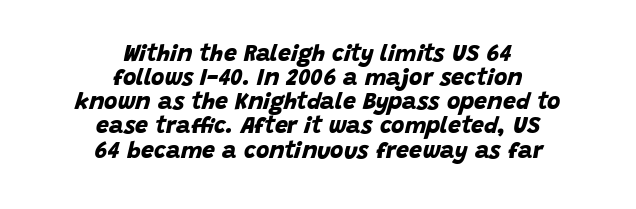
The image shows 23 px bold type; set centered, tight line spacing (1.05x), normal letter spacing, not underlined.
